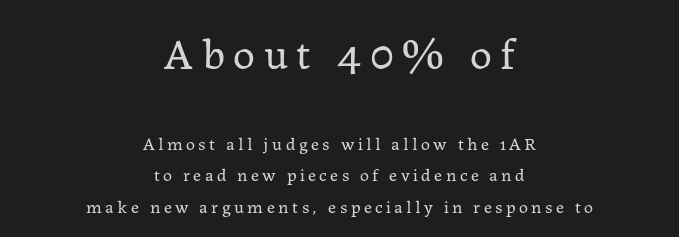
{"serif": "yes", "italic": "no", "bold": "no", "weight": "regular", "width": "normal", "stroke_contrast": "low", "x_height": "medium", "monospaced": "no", "underline": "no", "align": "center", "line_spacing_ratio": 1.73, "larger_block": "first", "size_ratio": 2.44, "glyph_px": 44}
